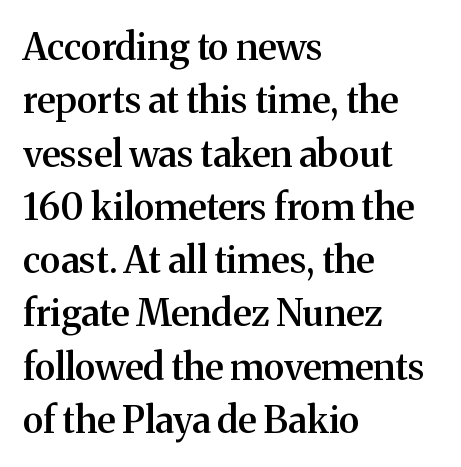
Q: Is the text bold? A: Semi-bold.
Q: Is the text italic (slanted)? A: No, it is upright.
Q: Is the typeface a serif or a sans-serif typeface? A: Serif.
Q: Is the text underlined? A: No.
Q: How is the paragraph aligned? A: Left-aligned.
Q: Is the spacing between letters normal or unusually wide? A: Normal.
Q: Is the spacing between lines tight, normal or loose? A: Normal.
Q: Width (condensed, normal, or wide)? A: Normal.
Q: Stroke contrast? A: Medium.
Q: x-height? A: Medium.
Q: Monospaced? A: No.
